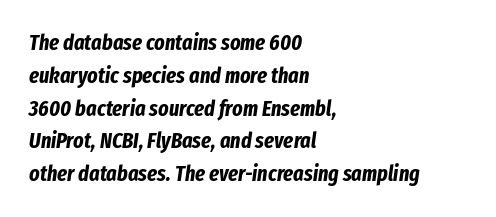
The image shows 22 px bold type, italic (leaning right); set left-aligned, normal line spacing (1.49x), normal letter spacing, not underlined.
